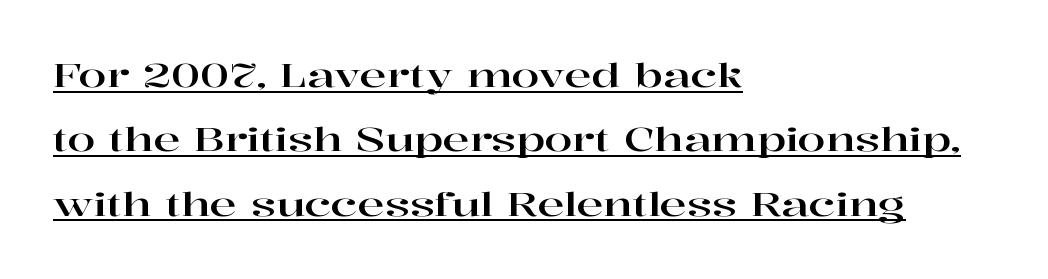
Q: Is the text italic (slanted)? A: No, it is upright.
Q: Is the typeface a serif or a sans-serif typeface? A: Serif.
Q: Is the text underlined? A: Yes.
Q: How is the paragraph aligned? A: Left-aligned.
Q: Is the spacing between letters normal or unusually wide? A: Normal.
Q: Is the spacing between lines tight, normal or loose? A: Loose.
Q: Width (condensed, normal, or wide)? A: Wide.
Q: Stroke contrast? A: High.
Q: x-height? A: Medium.
Q: Monospaced? A: No.
